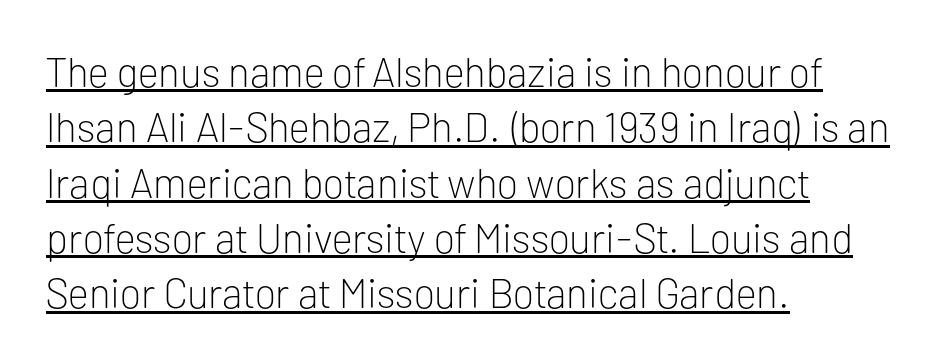
Look at the bottom of the vertical strokes: they stop flat, with no serifs. Glyph-to-glyph distance matches everyday printed text. Students, observe the line beneath the letters — that is underlining. Reading down the block, your eye returns to a fixed left position each line.
